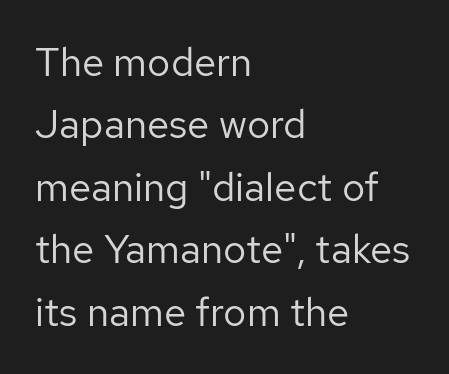
The image shows 40 px regular-weight sans-serif type, upright; set left-aligned, normal line spacing (1.56x), normal letter spacing, not underlined; low stroke contrast and a medium x-height.
